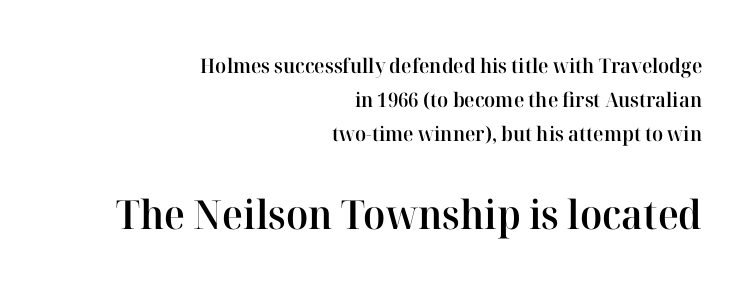
Q: Is the text bold? A: Semi-bold.
Q: Is the text italic (slanted)? A: No, it is upright.
Q: Is the typeface a serif or a sans-serif typeface? A: Serif.
Q: Is the text underlined? A: No.
Q: How is the paragraph aligned? A: Right-aligned.
Q: Is the spacing between letters normal or unusually wide? A: Normal.
Q: Which block of text is set in a larger size, the first (top) or the second (bottom)? A: The second (bottom) one.
Q: Width (condensed, normal, or wide)? A: Normal.
Q: Stroke contrast? A: High.
Q: x-height? A: Medium.
Q: Monospaced? A: No.
